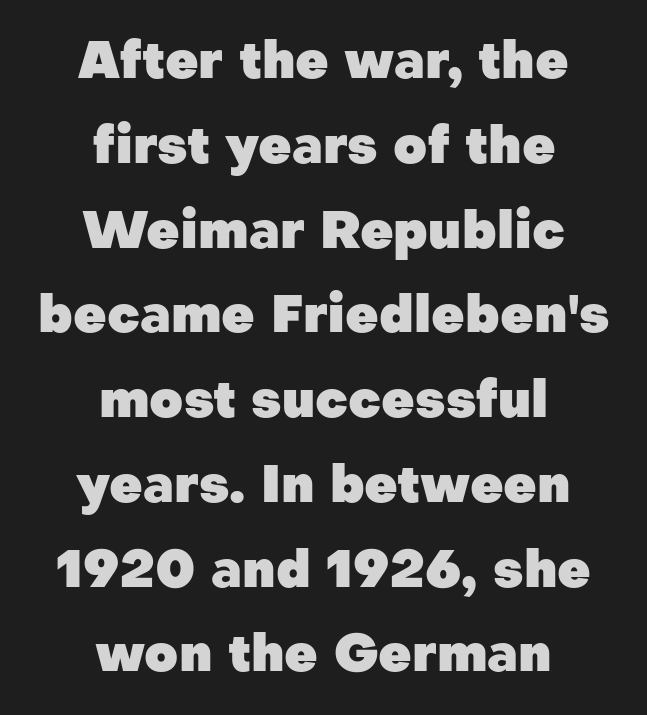
The image shows 52 px heavy sans-serif type, upright; set centered, normal line spacing (1.63x), normal letter spacing, not underlined; low stroke contrast and a medium x-height.
